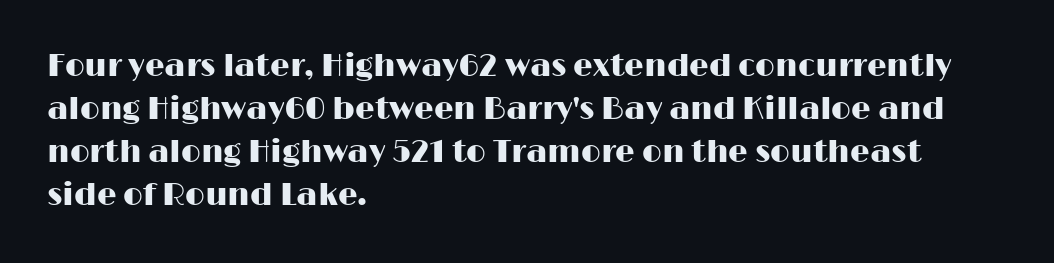
The image shows 31 px wide sans-serif type, upright; set left-aligned, normal line spacing (1.39x), normal letter spacing, not underlined; high stroke contrast and a medium x-height.
